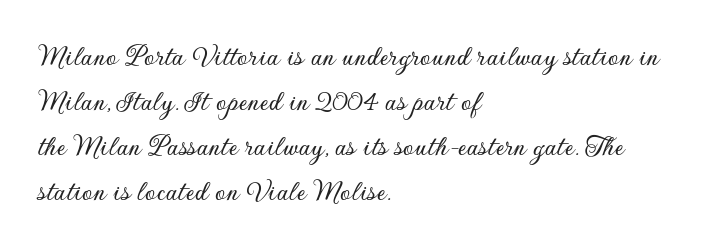
{"serif": "no", "width": "normal", "stroke_contrast": "low", "x_height": "small", "monospaced": "no", "underline": "no", "align": "left", "line_spacing": "normal", "line_spacing_ratio": 1.5, "letter_spacing": "normal", "letter_spacing_em": 0.0, "glyph_px": 30}
